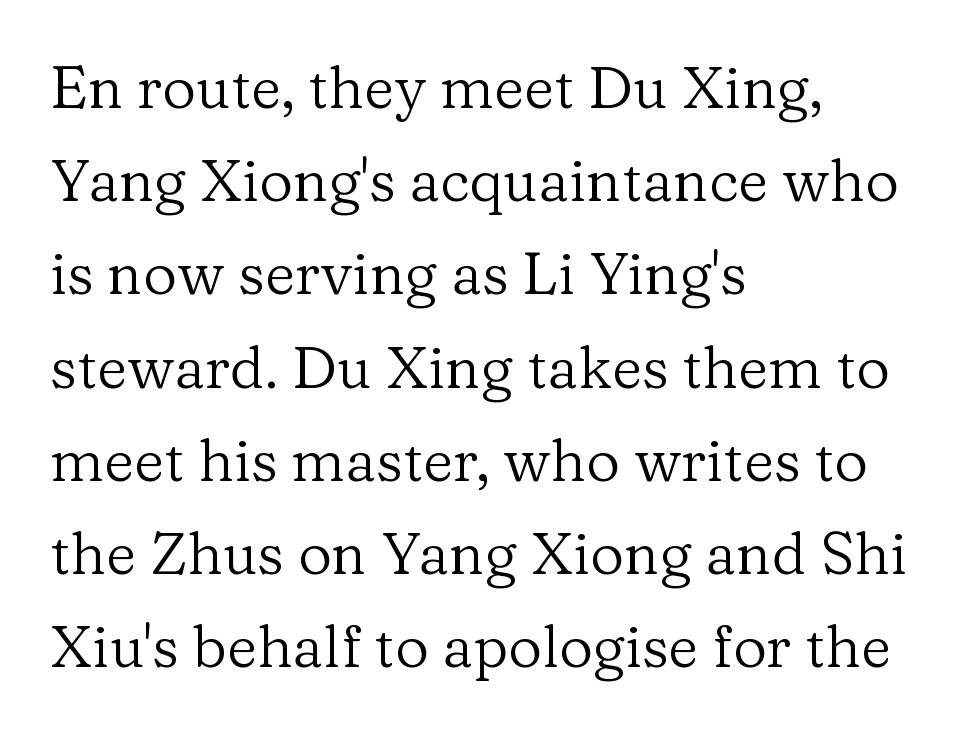
Q: Is the text bold? A: No.
Q: Is the text italic (slanted)? A: No, it is upright.
Q: Is the typeface a serif or a sans-serif typeface? A: Serif.
Q: Is the text underlined? A: No.
Q: How is the paragraph aligned? A: Left-aligned.
Q: Is the spacing between letters normal or unusually wide? A: Normal.
Q: Is the spacing between lines tight, normal or loose? A: Normal.
Q: Width (condensed, normal, or wide)? A: Normal.
Q: Stroke contrast? A: Low.
Q: x-height? A: Medium.
Q: Monospaced? A: No.
